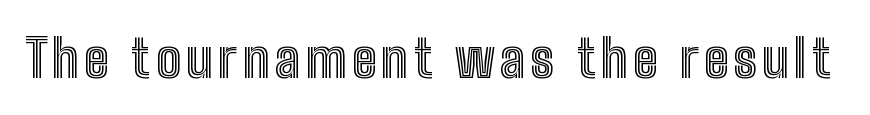
A typesetter would call this proportional, since set widths differ per character. The zone under the glyphs is completely vacant. Does the lettering tilt? It doesn't — this is upright.
